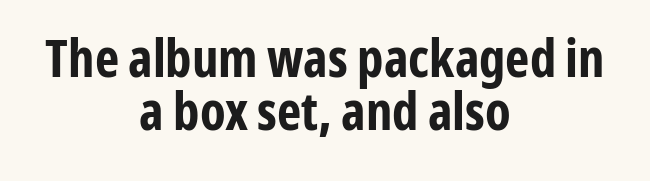
The image shows 52 px bold, condensed sans-serif type, upright; set centered, tight line spacing (1.01x), normal letter spacing, not underlined; low stroke contrast and a medium x-height.
